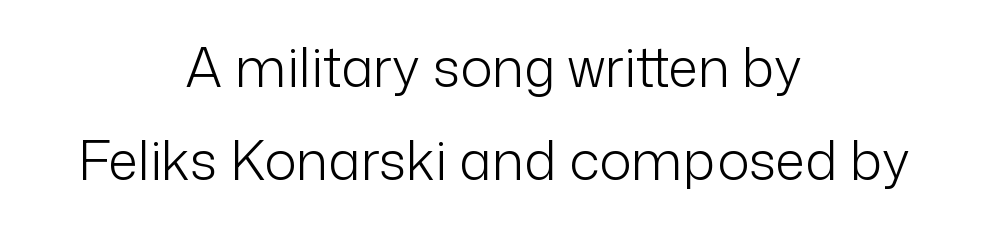
A typesetter would call this zero additional tracking. Horizontal alignment here is central, giving a formal, balanced look. Tall strokes in this sample are plumb rather than angled. Check where the strokes stop: nothing finishes them off — pure sans.
